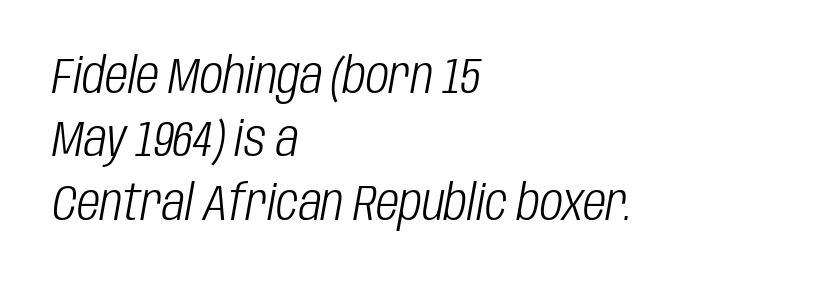
The image shows 50 px light, condensed type, italic (leaning right); set left-aligned, normal line spacing (1.27x), normal letter spacing, not underlined; low stroke contrast and a large x-height.
